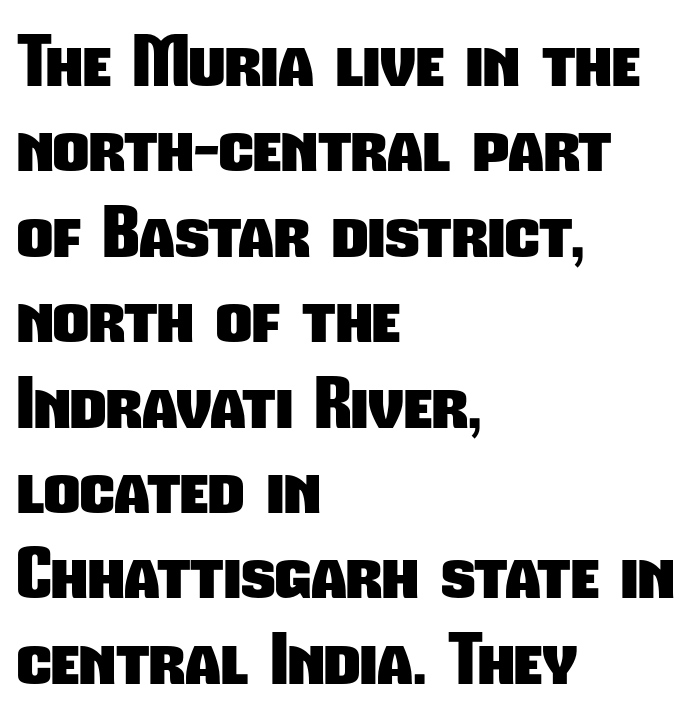
Look at the tracking — it's just the regular setting, nothing added. The paragraph shown leans on its left margin. Typographically, this falls in the sans-serif category. A typesetter would call this proportional, since set widths differ per character. Typographic density is high because the face is bold.
